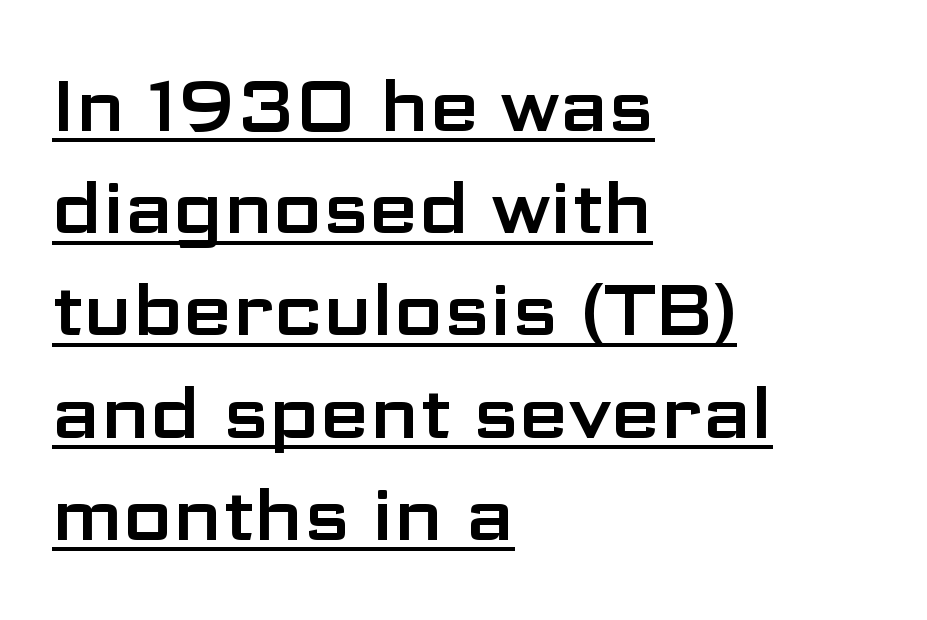
Is this a fixed-width face? No — the glyphs have proportional, varying widths. Observe the ordinary spacing: letters are neighbours, not strangers. If you drew a line through each stem, it would be perfectly vertical. The string is rendered with underlining switched on.
